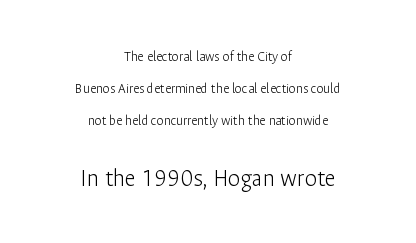
Q: Is the text bold? A: No.
Q: Is the text italic (slanted)? A: No, it is upright.
Q: Is the text underlined? A: No.
Q: How is the paragraph aligned? A: Centered.
Q: Is the spacing between letters normal or unusually wide? A: Normal.
Q: Is the spacing between lines tight, normal or loose? A: Loose.
Q: Which block of text is set in a larger size, the first (top) or the second (bottom)? A: The second (bottom) one.
